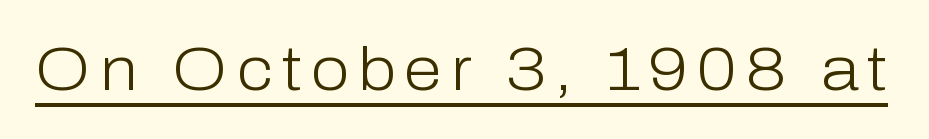
Q: Is the text bold? A: No.
Q: Is the text italic (slanted)? A: No, it is upright.
Q: Is the typeface a serif or a sans-serif typeface? A: Sans-serif.
Q: Is the text underlined? A: Yes.
Q: Width (condensed, normal, or wide)? A: Normal.
Q: Stroke contrast? A: Low.
Q: x-height? A: Medium.
Q: Monospaced? A: No.
